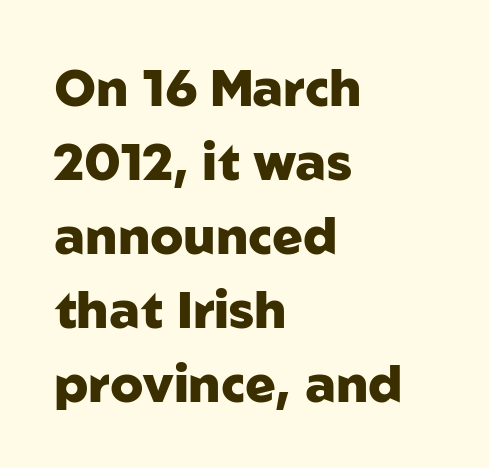
How are the letters spaced? Ordinarily, with no added tracking. Words float on clear page, feet unadorned. Observe the absence of serifs on each vertical stroke in this sample. Strokes here are thick enough to call this a true bold. Teacher's note: observe the even left margin — that is flush-left alignment. One glance says typical: line gaps are just what's usual.
